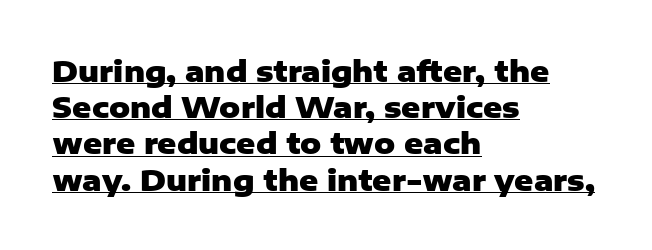
The image shows 29 px heavy sans-serif type, upright; set left-aligned, normal line spacing (1.25x), normal letter spacing, underlined; low stroke contrast and a medium x-height.
